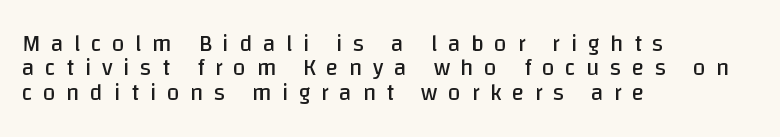
Q: Is the text bold? A: No.
Q: Is the text italic (slanted)? A: No, it is upright.
Q: Is the text underlined? A: No.
Q: How is the paragraph aligned? A: Left-aligned.
Q: Is the spacing between letters normal or unusually wide? A: Unusually wide.
Q: Is the spacing between lines tight, normal or loose? A: Tight.
